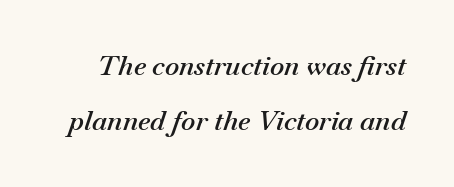
This sample uses plain, unmodified letter spacing. The strip under each line holds only bare page. You could fit nearly another row in the gap between these rows. Summary of weight: moderately heavy, a semibold. Slanted lettering throughout.
